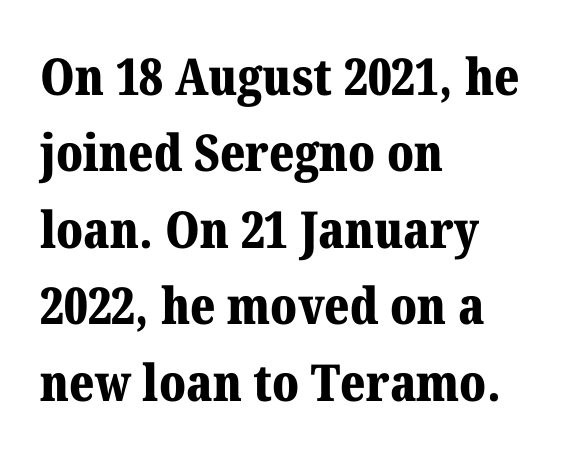
{"serif": "yes", "italic": "no", "bold": "yes", "weight": "bold", "width": "normal", "stroke_contrast": "medium", "x_height": "medium", "monospaced": "no", "underline": "no", "align": "left", "line_spacing": "normal", "line_spacing_ratio": 1.5, "letter_spacing": "normal", "letter_spacing_em": 0.0, "glyph_px": 51}
